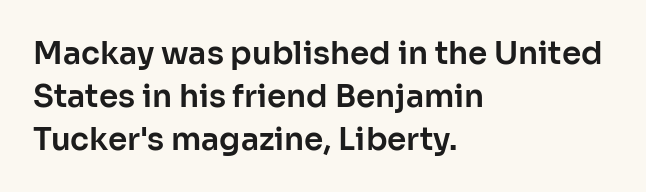
Q: Is the text italic (slanted)? A: No, it is upright.
Q: Is the typeface a serif or a sans-serif typeface? A: Sans-serif.
Q: Is the text underlined? A: No.
Q: How is the paragraph aligned? A: Left-aligned.
Q: Is the spacing between letters normal or unusually wide? A: Normal.
Q: Is the spacing between lines tight, normal or loose? A: Normal.
Q: Width (condensed, normal, or wide)? A: Normal.
Q: Stroke contrast? A: Low.
Q: x-height? A: Medium.
Q: Monospaced? A: No.
